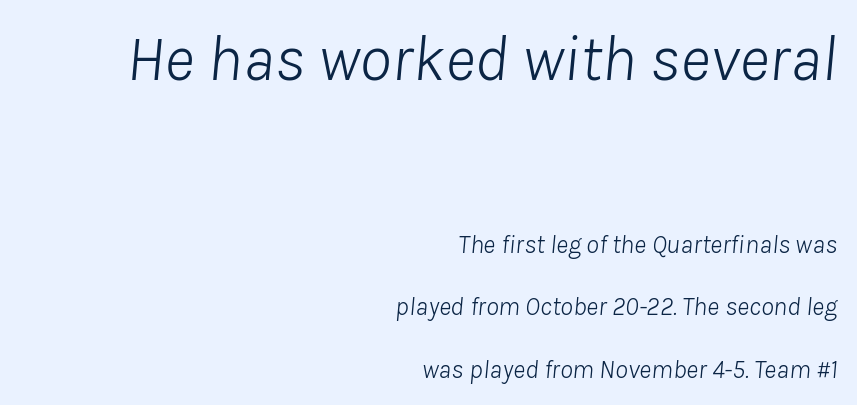
Q: Is the text bold? A: No.
Q: Is the text italic (slanted)? A: Yes, it leans right by about 8 degrees.
Q: Is the text underlined? A: No.
Q: How is the paragraph aligned? A: Right-aligned.
Q: Is the spacing between letters normal or unusually wide? A: Normal.
Q: Is the spacing between lines tight, normal or loose? A: Loose.
Q: Which block of text is set in a larger size, the first (top) or the second (bottom)? A: The first (top) one.
Q: Width (condensed, normal, or wide)? A: Normal.
Q: Stroke contrast? A: Low.
Q: x-height? A: Medium.
Q: Monospaced? A: No.
